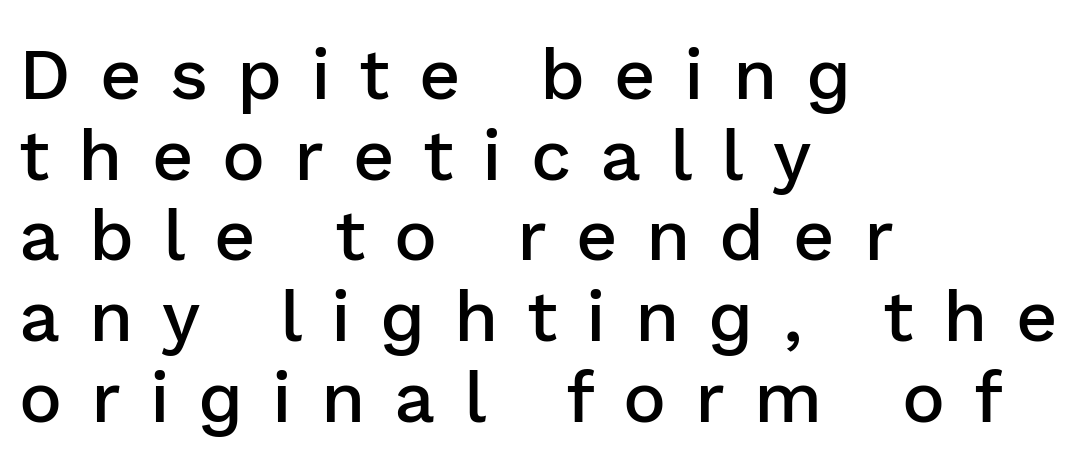
The image shows 72 px semibold sans-serif type, upright; set left-aligned, tight line spacing (1.12x), unusually wide letter spacing (+0.4 em), not underlined; low stroke contrast and a medium x-height.
